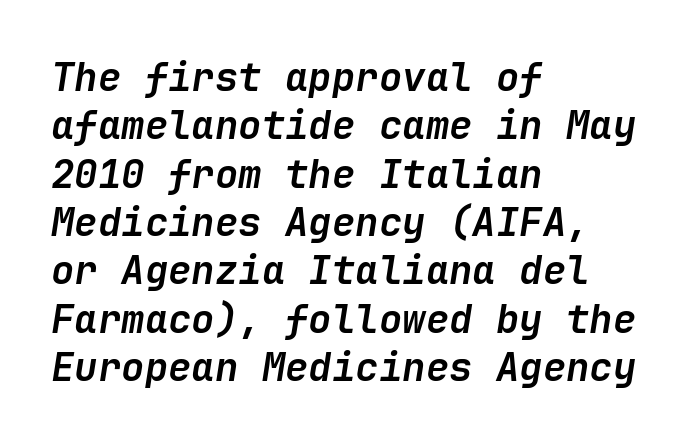
Q: Is the text bold? A: Yes.
Q: Is the text italic (slanted)? A: Yes, it leans right by about 9 degrees.
Q: Is the text underlined? A: No.
Q: How is the paragraph aligned? A: Left-aligned.
Q: Is the spacing between letters normal or unusually wide? A: Normal.
Q: Width (condensed, normal, or wide)? A: Normal.
Q: Stroke contrast? A: Low.
Q: x-height? A: Medium.
